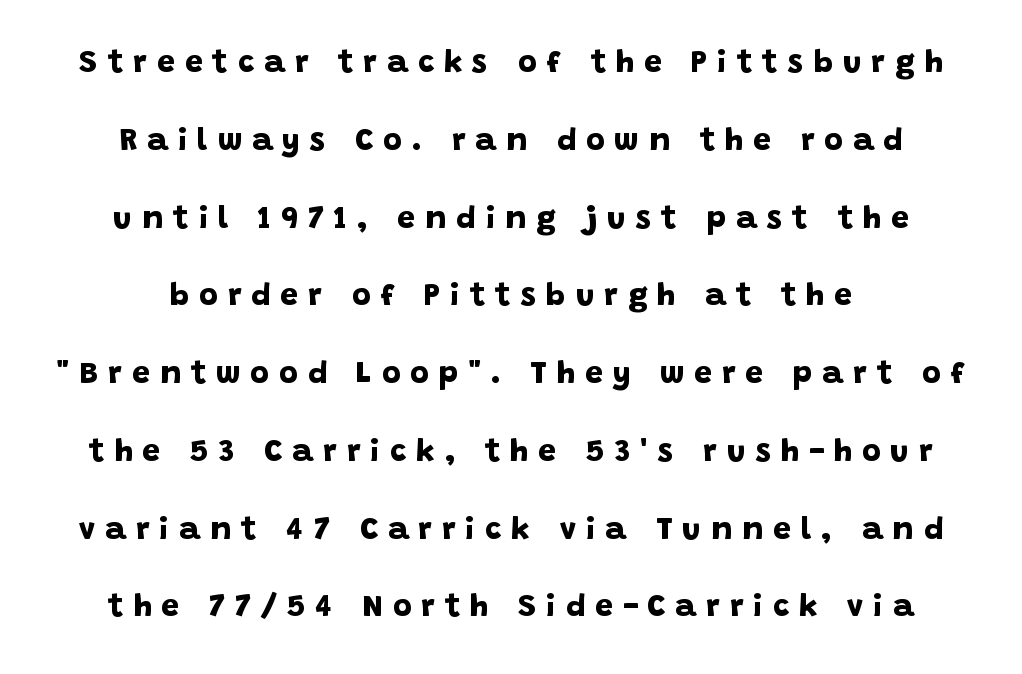
The image shows 32 px bold sans-serif type; set centered, loose line spacing (2.43x), unusually wide letter spacing (+0.31 em), not underlined; low stroke contrast and a large x-height.
